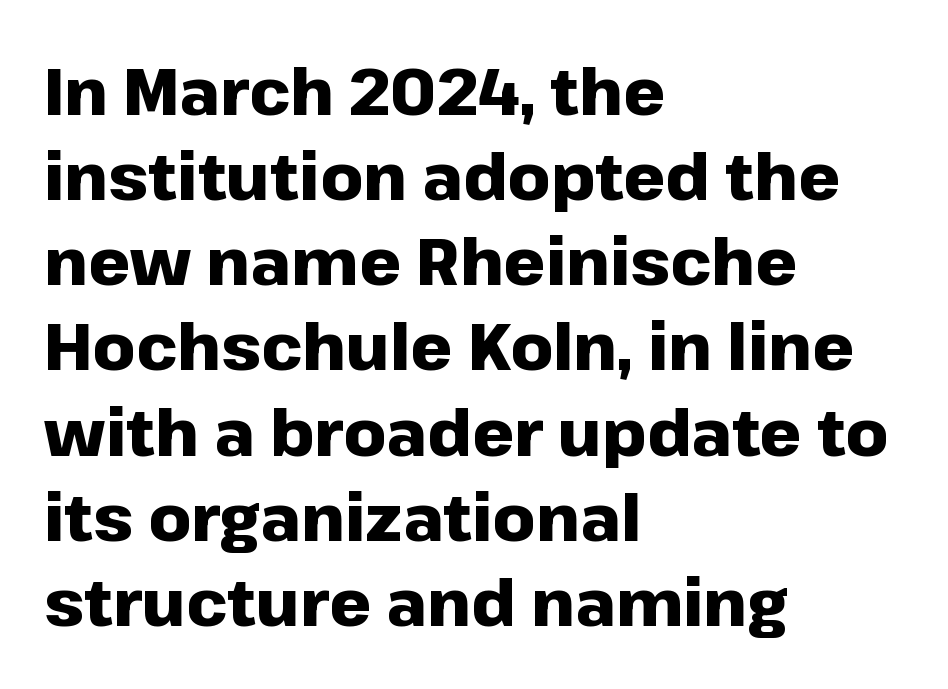
The image shows 66 px heavy sans-serif type, upright; set left-aligned, normal line spacing (1.29x), normal letter spacing, not underlined; low stroke contrast and a medium x-height.
